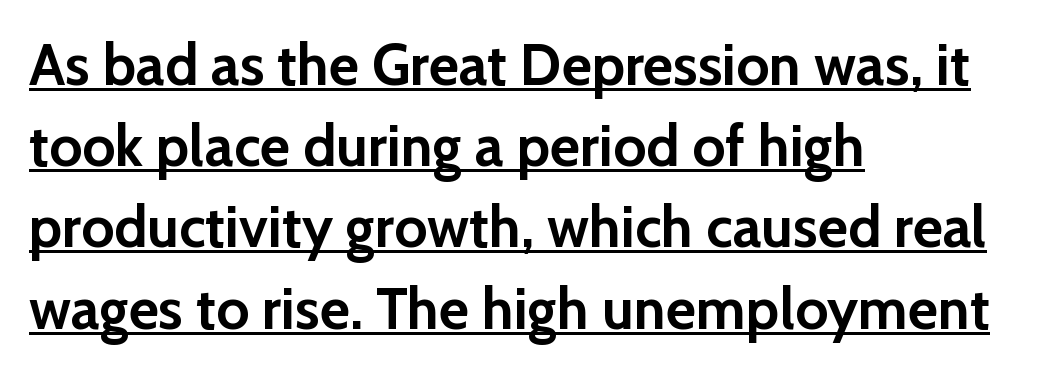
{"serif": "no", "italic": "no", "bold": "yes", "weight": "semibold", "width": "normal", "stroke_contrast": "low", "x_height": "medium", "monospaced": "no", "underline": "yes", "align": "left", "line_spacing": "normal", "line_spacing_ratio": 1.4, "letter_spacing": "normal", "letter_spacing_em": 0.0, "glyph_px": 58}
